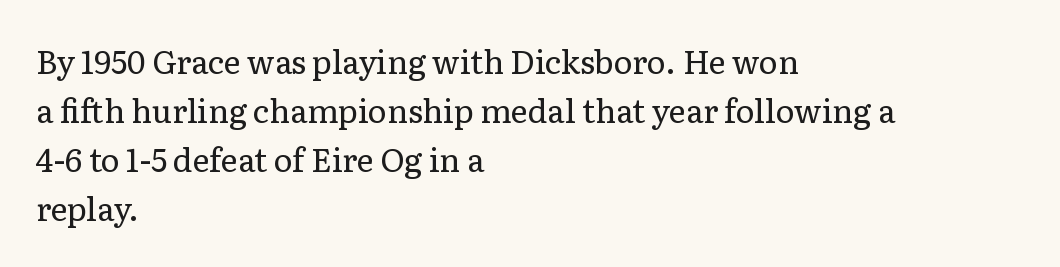
The image shows 32 px regular-weight serif type, upright; set left-aligned, normal line spacing (1.53x), normal letter spacing, not underlined; low stroke contrast and a medium x-height.
